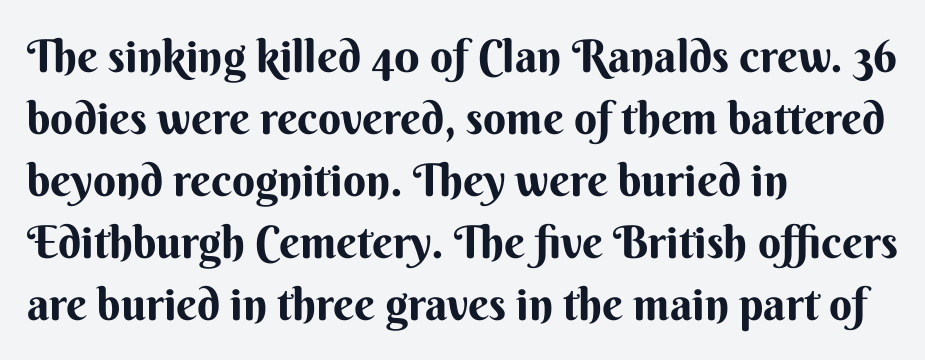
Q: Is the text bold? A: Yes.
Q: Is the text italic (slanted)? A: No, it is upright.
Q: Is the typeface a serif or a sans-serif typeface? A: Sans-serif.
Q: Is the text underlined? A: No.
Q: How is the paragraph aligned? A: Left-aligned.
Q: Is the spacing between letters normal or unusually wide? A: Normal.
Q: Is the spacing between lines tight, normal or loose? A: Normal.
Q: Width (condensed, normal, or wide)? A: Normal.
Q: Stroke contrast? A: Medium.
Q: x-height? A: Small.
Q: Monospaced? A: No.
